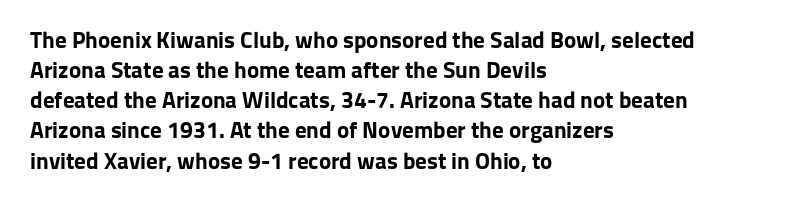
The image shows 23 px bold type, upright; set left-aligned, normal line spacing (1.31x), normal letter spacing, not underlined.
